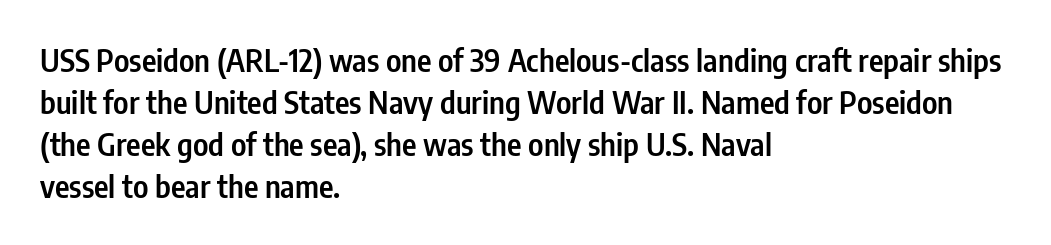
Q: Is the text bold? A: Semi-bold.
Q: Is the text italic (slanted)? A: No, it is upright.
Q: Is the typeface a serif or a sans-serif typeface? A: Sans-serif.
Q: Is the text underlined? A: No.
Q: How is the paragraph aligned? A: Left-aligned.
Q: Is the spacing between letters normal or unusually wide? A: Normal.
Q: Is the spacing between lines tight, normal or loose? A: Normal.
Q: Width (condensed, normal, or wide)? A: Condensed.
Q: Stroke contrast? A: Low.
Q: x-height? A: Medium.
Q: Monospaced? A: No.
